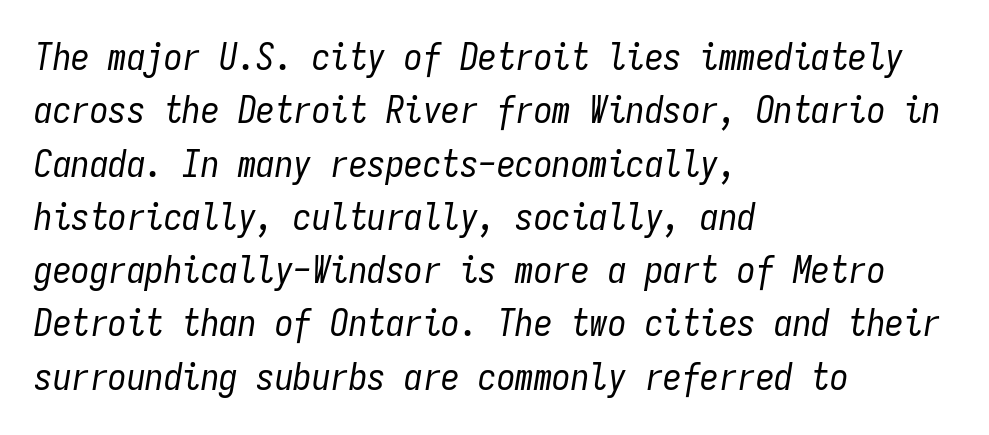
{"italic": "yes", "lean": "right", "slant_degrees": 9, "bold": "no", "weight": "regular", "width": "condensed", "stroke_contrast": "low", "x_height": "medium", "monospaced": "yes", "underline": "no", "align": "left", "line_spacing": "normal", "line_spacing_ratio": 1.44, "letter_spacing": "normal", "letter_spacing_em": 0.0, "glyph_px": 37}
